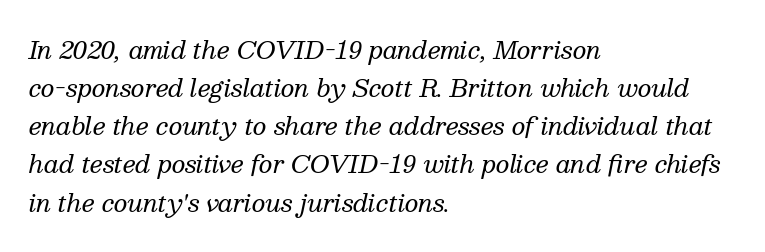
Successive baselines arrive at the customary interval. Descenders are the only things crossing below the line. Where is the straight margin? On the left. Designer's note — italics engaged. Tracking value appears to be zero — textbook default spacing.
